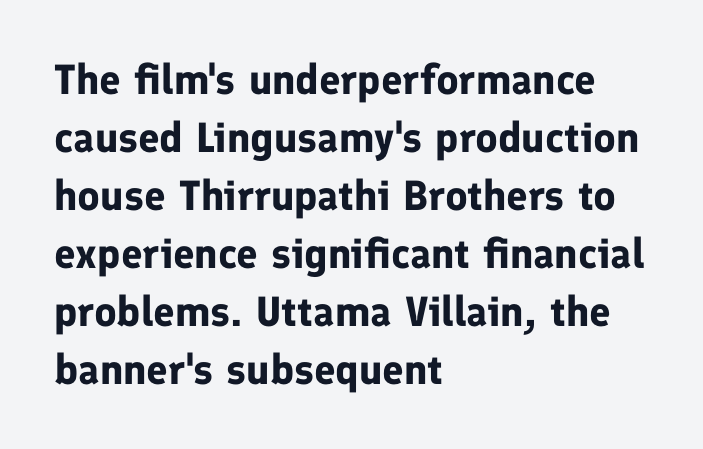
Q: Is the text bold? A: Yes.
Q: Is the text italic (slanted)? A: No, it is upright.
Q: Is the typeface a serif or a sans-serif typeface? A: Sans-serif.
Q: Is the text underlined? A: No.
Q: How is the paragraph aligned? A: Left-aligned.
Q: Is the spacing between letters normal or unusually wide? A: Normal.
Q: Is the spacing between lines tight, normal or loose? A: Normal.
Q: Width (condensed, normal, or wide)? A: Normal.
Q: Stroke contrast? A: Low.
Q: x-height? A: Medium.
Q: Monospaced? A: No.
